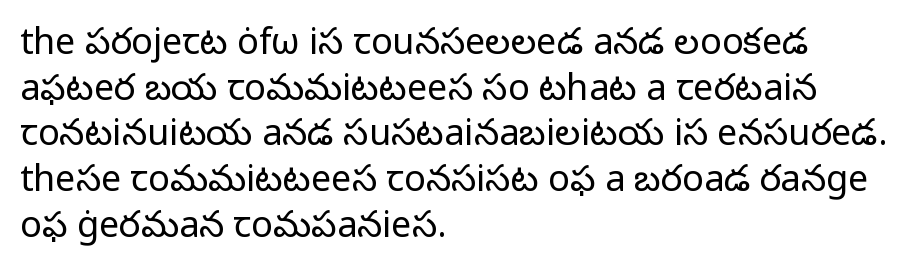
{"serif": "no", "italic": "no", "bold": "no", "weight": "regular", "width": "normal", "stroke_contrast": "low", "x_height": "medium", "monospaced": "no", "underline": "no", "align": "left", "line_spacing": "normal", "line_spacing_ratio": 1.27, "letter_spacing": "normal", "letter_spacing_em": 0.0, "glyph_px": 36}
